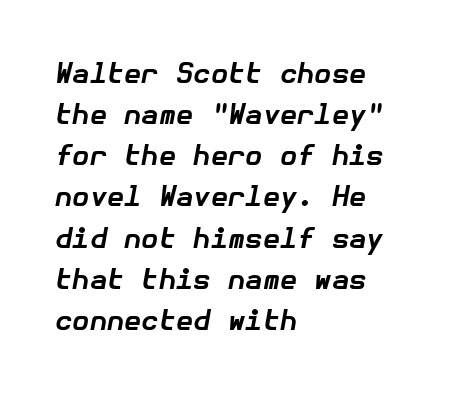
Q: Is the text bold? A: Yes.
Q: Is the text italic (slanted)? A: Yes, it leans right by about 10 degrees.
Q: Is the text underlined? A: No.
Q: How is the paragraph aligned? A: Left-aligned.
Q: Is the spacing between letters normal or unusually wide? A: Normal.
Q: Is the spacing between lines tight, normal or loose? A: Normal.
Q: Width (condensed, normal, or wide)? A: Normal.
Q: Stroke contrast? A: Low.
Q: x-height? A: Medium.
